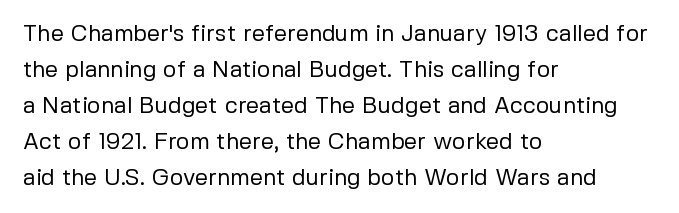
The foot of each line stays bare and open. It's the straight-up-and-down kind of type. The gaps between neighbouring characters are ordinary and unremarkable. A normal amount of white space separates one row of letters from the next. Typeset ragged right — the left edge is the straight one. Is the stroke heavy? The answer is a plain regular-or-lighter.
